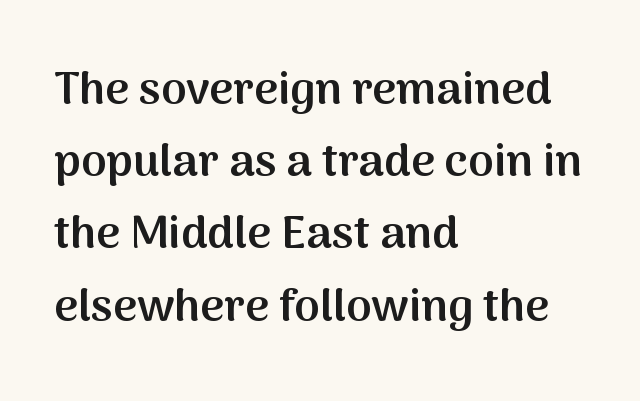
Q: Is the text bold? A: Semi-bold.
Q: Is the text italic (slanted)? A: No, it is upright.
Q: Is the typeface a serif or a sans-serif typeface? A: Sans-serif.
Q: Is the text underlined? A: No.
Q: How is the paragraph aligned? A: Left-aligned.
Q: Is the spacing between letters normal or unusually wide? A: Normal.
Q: Is the spacing between lines tight, normal or loose? A: Normal.
Q: Width (condensed, normal, or wide)? A: Normal.
Q: Stroke contrast? A: Medium.
Q: x-height? A: Medium.
Q: Monospaced? A: No.
